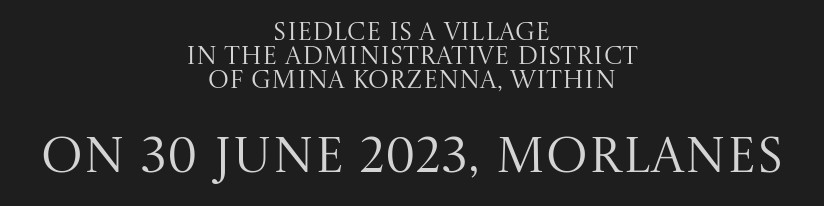
{"serif": "yes", "italic": "no", "bold": "no", "weight": "regular", "width": "normal", "stroke_contrast": "medium", "x_height": "large", "monospaced": "no", "underline": "no", "align": "center", "line_spacing": "tight", "line_spacing_ratio": 0.97, "letter_spacing": "normal", "letter_spacing_em": 0.0, "larger_block": "second", "size_ratio": 2.0, "glyph_px": 50}
